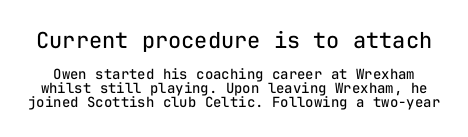
The image shows 22 px text type, upright; set tight line spacing (0.98x), normal letter spacing, not underlined; the first (top) block is 1.57x larger.
